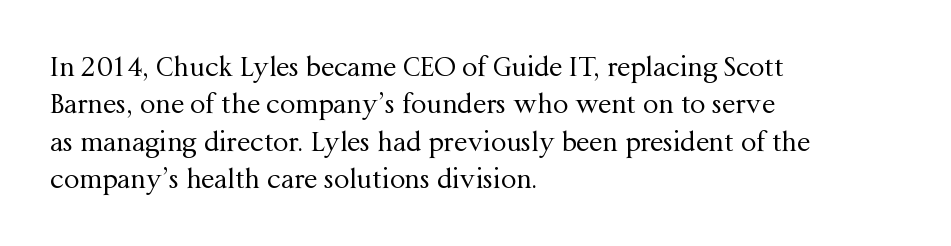
Interline gaps are of average width in this sample. Inter-character spacing is left at the font's built-in metrics. If you drew a line through each stem, it would be perfectly vertical. Words float on clear page, feet unadorned. Each line starts at the same left margin while the right side varies.
